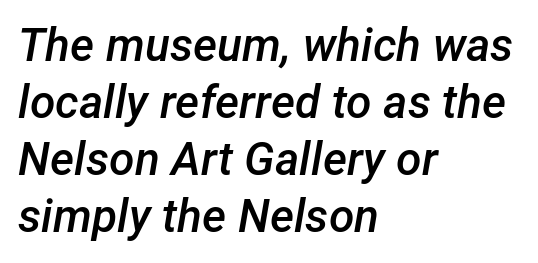
{"italic": "yes", "lean": "right", "slant_degrees": 12, "bold": "semi", "weight": "semibold", "width": "normal", "stroke_contrast": "low", "x_height": "medium", "monospaced": "no", "underline": "no", "align": "left", "line_spacing_ratio": 1.24, "letter_spacing": "normal", "letter_spacing_em": 0.0, "glyph_px": 46}
